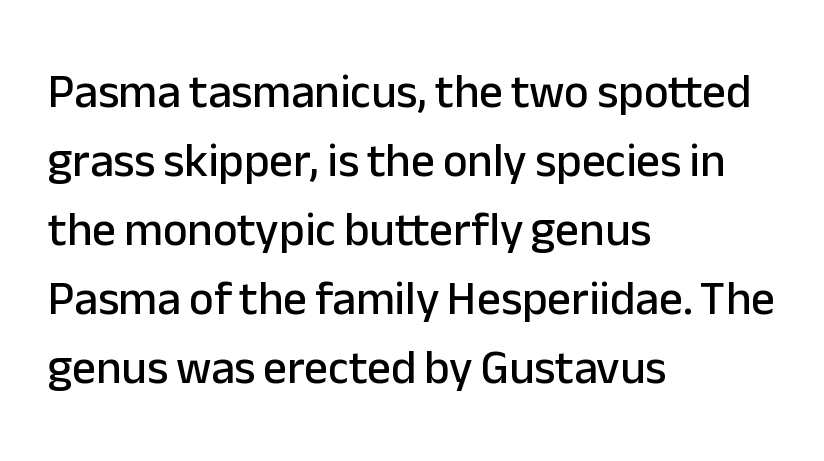
Reading down the block, your eye returns to a fixed left position each line. Descenders hang freely into open space. Compared with typical paragraphs, the rows here are spaced about the same. Do the characters align in a grid? No, the font is proportional.
